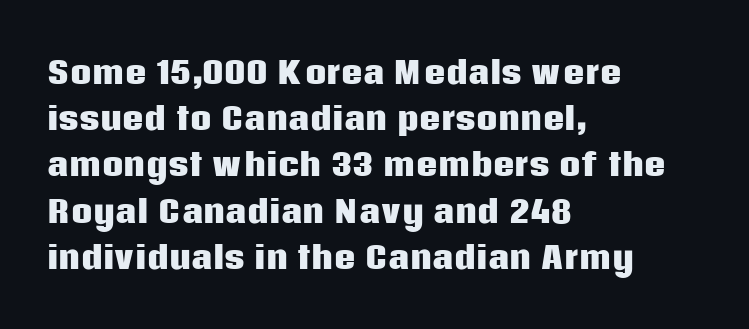
Proportional: the letters do not fall into vertical columns. Horizontal bands of white between lines are of average thickness. Underline: absent. The rendering uses a bold face; every stroke is thick and dark.
